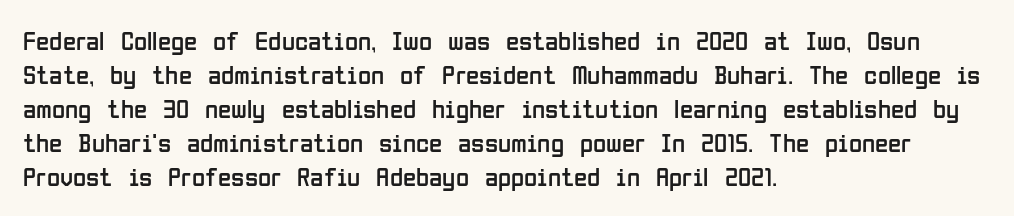
Q: Is the text bold? A: No.
Q: Is the text italic (slanted)? A: No, it is upright.
Q: Is the text underlined? A: No.
Q: How is the paragraph aligned? A: Left-aligned.
Q: Is the spacing between letters normal or unusually wide? A: Normal.
Q: Is the spacing between lines tight, normal or loose? A: Normal.
